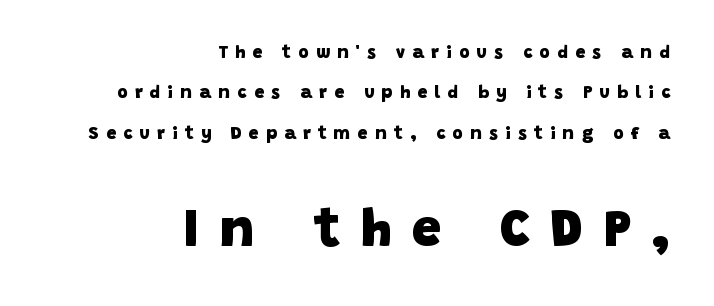
The face used here appears at its bigger size in the lower chunk. A typesetter would call this heavily tracked-out type. The passage shown is typeset with a sans-serif family. Underlining? Definitely not there.
